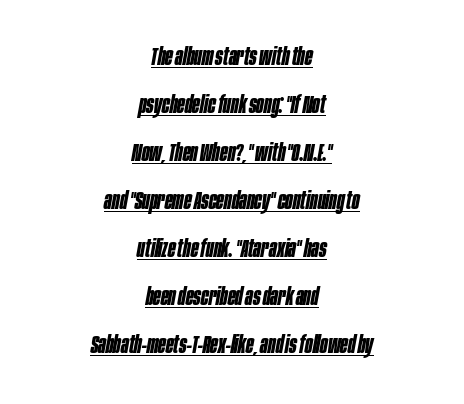
The image shows 25 px bold type, italic (leaning right); set centered, loose line spacing (1.92x), normal letter spacing, underlined.
